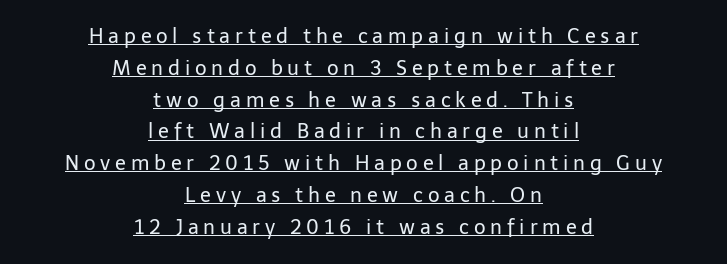
Compared with typical body copy, the letter spacing here is much looser. A student would call this center alignment; a typographer would say set centered. The letters look calm and open, with moderate or lighter stems. Designer's note — italics off, roman on. Every word sits above its own underline. Leading matches the norm, producing a regular column.
